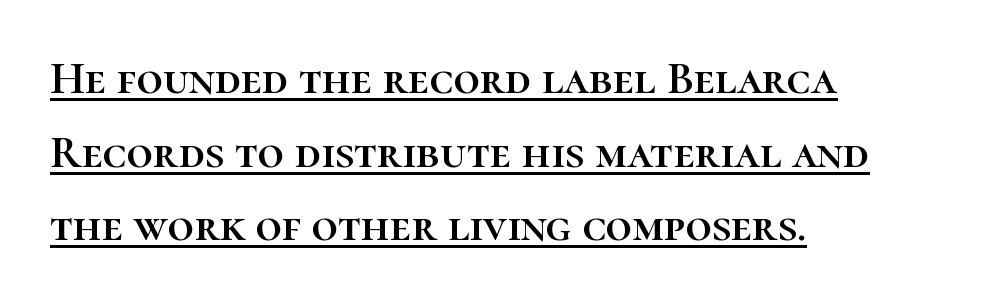
Check the space under the baseline: a stroke is drawn there. Varying glyph widths throughout — classic text-font behaviour. Ordinary non-slanted type is in use. These lines are set flush left with a ragged right edge. Vertically, the passage feels balanced, rows spaced as you'd expect. Each word holds together tightly as a unit, with standard inter-letter gaps.
